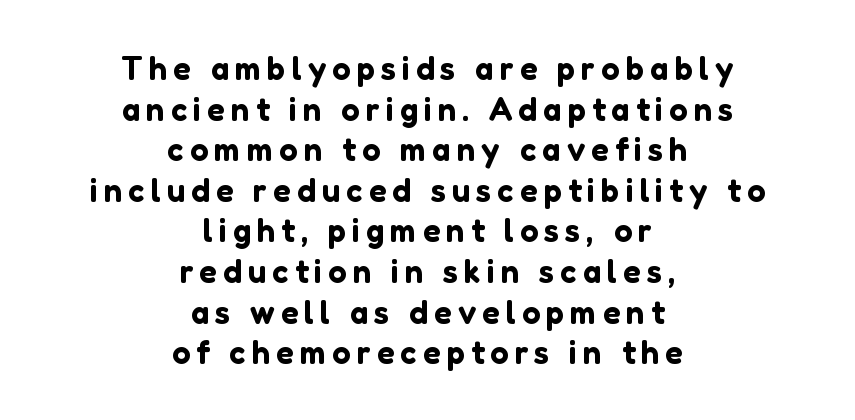
These lines stack symmetrically, like a column narrowing and widening about its center. Note the varied advance widths — an 'i' is clearly narrower than an 'm'. The characters display no serif detailing; their extremities are plain. Posture: upright roman. Check under the words: just untouched page.
